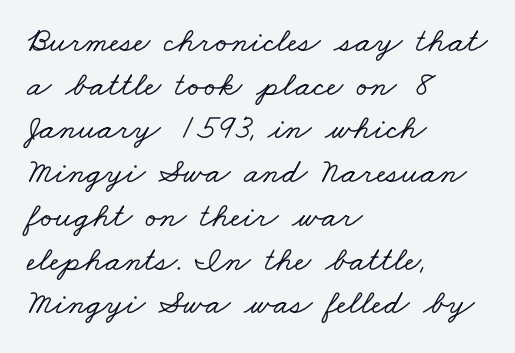
What's the leading like? Ordinary, nothing unusual. Think of a printed novel: that variable character pitch is what you see here. Each row of text sits above clean, open space. A typesetter would label this face a serif.
